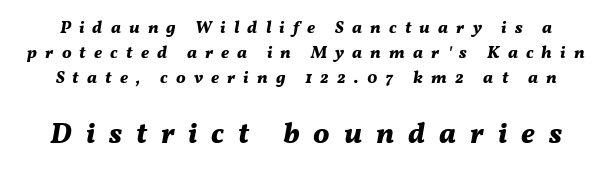
The image shows 29 px bold type, italic (leaning right); set normal line spacing (1.48x), unusually wide letter spacing (+0.48 em), not underlined; the second (bottom) block is 1.71x larger; medium stroke contrast and a medium x-height.
